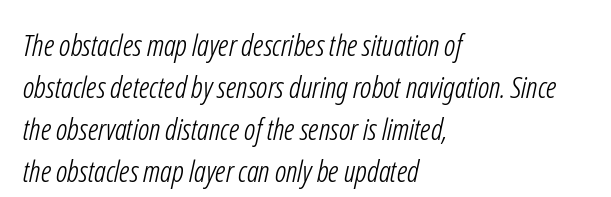
Q: Is the text bold? A: No.
Q: Is the typeface a serif or a sans-serif typeface? A: Sans-serif.
Q: Is the text underlined? A: No.
Q: How is the paragraph aligned? A: Left-aligned.
Q: Is the spacing between letters normal or unusually wide? A: Normal.
Q: Is the spacing between lines tight, normal or loose? A: Normal.
Q: Width (condensed, normal, or wide)? A: Condensed.
Q: Stroke contrast? A: Low.
Q: x-height? A: Medium.
Q: Monospaced? A: No.
